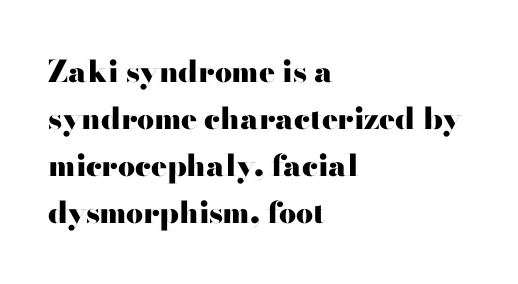
{"serif": "yes", "italic": "no", "bold": "yes", "weight": "heavy", "width": "wide", "stroke_contrast": "high", "x_height": "small", "monospaced": "no", "underline": "no", "align": "left", "line_spacing": "normal", "line_spacing_ratio": 1.57, "letter_spacing": "normal", "letter_spacing_em": 0.0, "glyph_px": 30}
